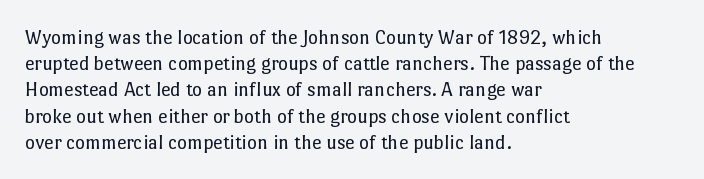
The image shows 21 px text type, upright; set left-aligned, normal line spacing (1.25x), normal letter spacing, not underlined.
